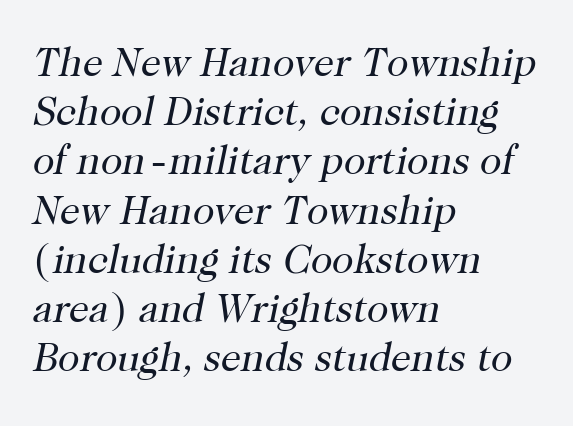
The image shows 40 px regular-weight serif type, italic (leaning right); set left-aligned, line spacing 1.23x, normal letter spacing, not underlined; high stroke contrast and a medium x-height.
